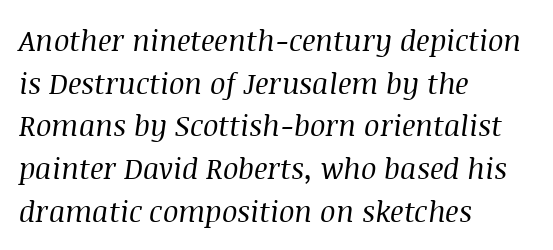
In terms of leading, this rendering sits right in the middle. The passage shown is typed in a proportional face where columns would drift. Observe the ordinary spacing: letters are neighbours, not strangers. This sample is left-justified, so line endings fall wherever the words run out.
